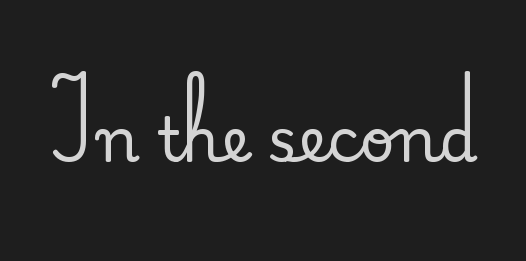
Q: Is the text italic (slanted)? A: No, it is upright.
Q: Is the typeface a serif or a sans-serif typeface? A: Serif.
Q: Is the text underlined? A: No.
Q: Is the spacing between letters normal or unusually wide? A: Normal.
Q: Width (condensed, normal, or wide)? A: Normal.
Q: Stroke contrast? A: Medium.
Q: x-height? A: Small.
Q: Monospaced? A: No.
